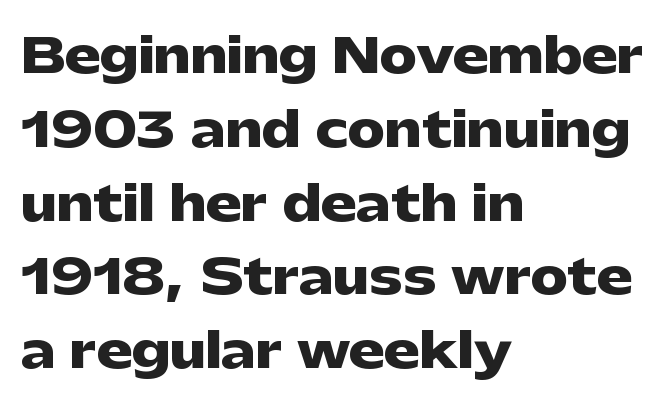
{"serif": "no", "italic": "no", "bold": "yes", "weight": "heavy", "width": "wide", "stroke_contrast": "low", "x_height": "medium", "monospaced": "no", "underline": "no", "align": "left", "line_spacing": "normal", "line_spacing_ratio": 1.57, "letter_spacing": "normal", "letter_spacing_em": 0.0, "glyph_px": 47}
